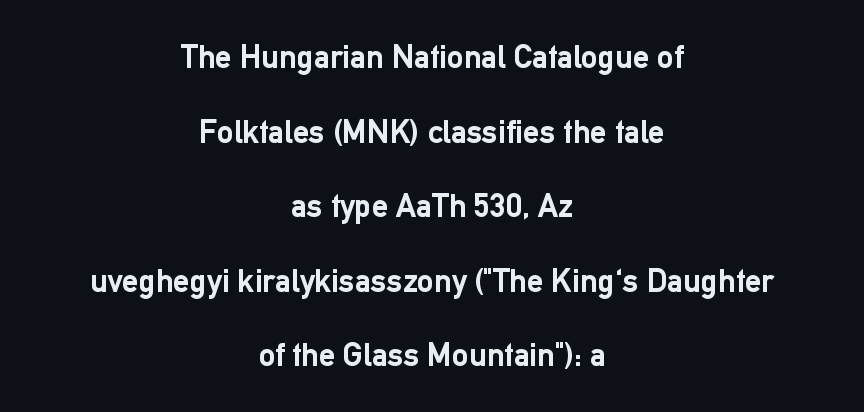
Plain, unruled lines of type. These lines are composed in type without serifs. This is the regular roman posture of the typeface. The setting favours the middle, as headings and verse often do. Successive baselines arrive slowly, with a big drop between each.
